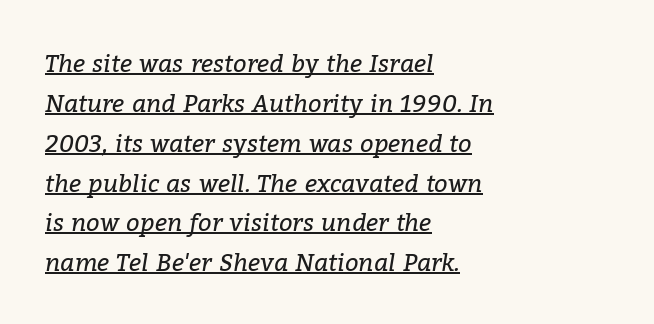
Compared with a centered layout, this one pins lines to the left instead. This sample carries an underscore along the baseline area. No extra ink here — the face is not bold. How are the letters spaced? Ordinarily, with no added tracking. The text carries the slant typical of an italic or oblique font.
